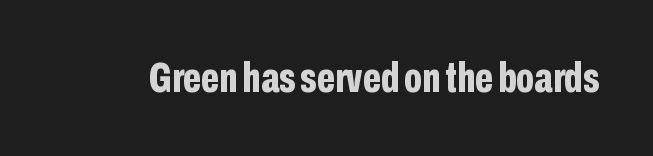
The strokes are fattened all the way to bold. Beneath every word, the page is bare. Between one letter and the next there's only the usual sliver of space. These lines are composed in type without serifs.
